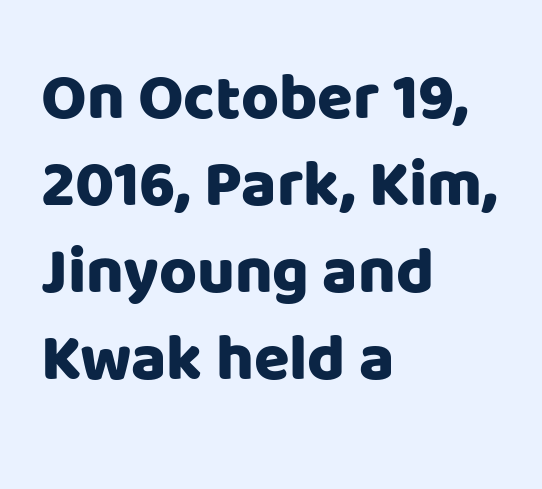
The letters stand upright; this is a roman face. To sum up the face: it is a sans, with no serifs. Short note: letters normally spaced. The letters advance in unequal steps, a hallmark of proportional type. Vertical spacing — default. Anything drawn beneath the words? Only blank space.
